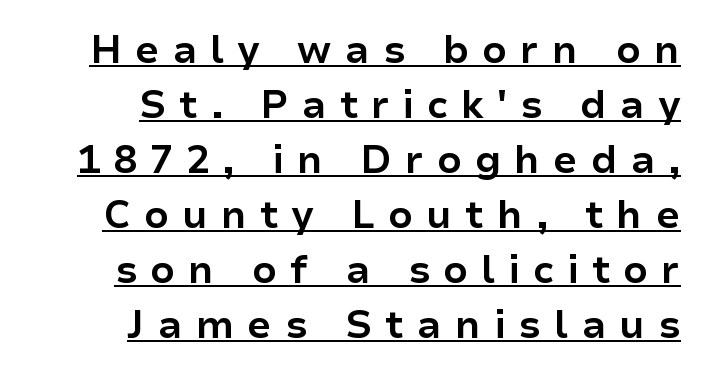
Do the characters align in a grid? No, the font is proportional. Line ends are locked; line starts wander. Beneath each row of characters lies a ruled line. A typesetter would mark this as roman, not italic. Tracking value appears strongly positive — letters spread wide.
